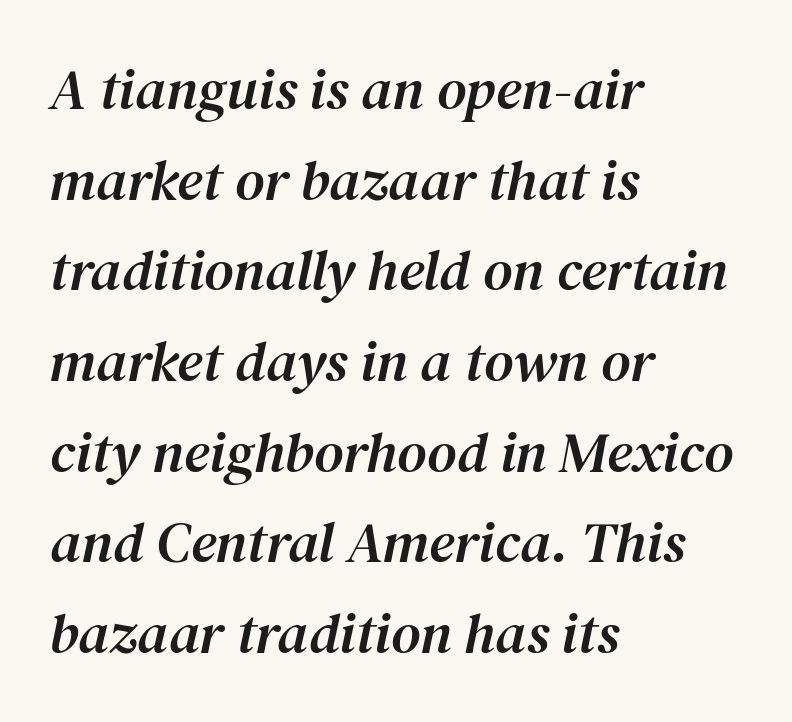
The image shows 57 px serif type, italic (leaning right); set left-aligned, normal line spacing (1.59x), normal letter spacing, not underlined; medium stroke contrast and a medium x-height.
